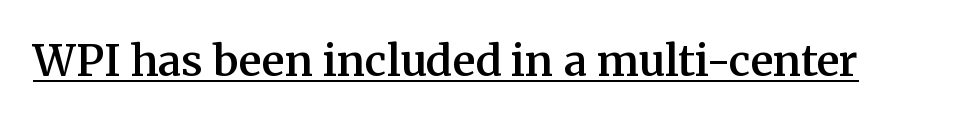
Q: Is the text bold? A: Semi-bold.
Q: Is the text italic (slanted)? A: No, it is upright.
Q: Is the typeface a serif or a sans-serif typeface? A: Serif.
Q: Is the text underlined? A: Yes.
Q: Is the spacing between letters normal or unusually wide? A: Normal.
Q: Width (condensed, normal, or wide)? A: Normal.
Q: Stroke contrast? A: Medium.
Q: x-height? A: Medium.
Q: Monospaced? A: No.
